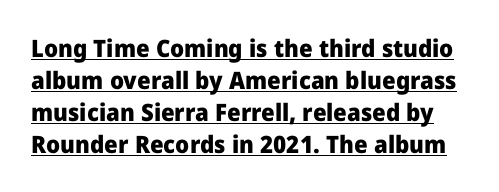
{"italic": "no", "bold": "yes", "underline": "yes", "line_spacing": "normal", "line_spacing_ratio": 1.33, "letter_spacing": "normal", "letter_spacing_em": 0.0, "glyph_px": 24}
